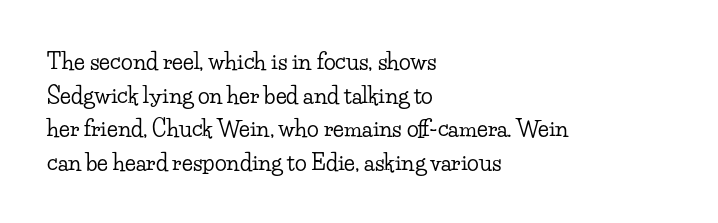
{"italic": "no", "underline": "no", "align": "left", "line_spacing": "normal", "line_spacing_ratio": 1.53, "letter_spacing": "normal", "letter_spacing_em": 0.0, "glyph_px": 22}
